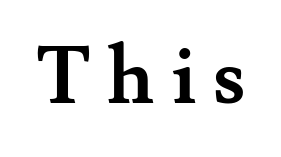
{"serif": "yes", "italic": "no", "bold": "yes", "weight": "semibold", "width": "normal", "stroke_contrast": "medium", "x_height": "small", "monospaced": "no", "underline": "no", "letter_spacing": "wide", "letter_spacing_em": 0.2, "glyph_px": 80}
